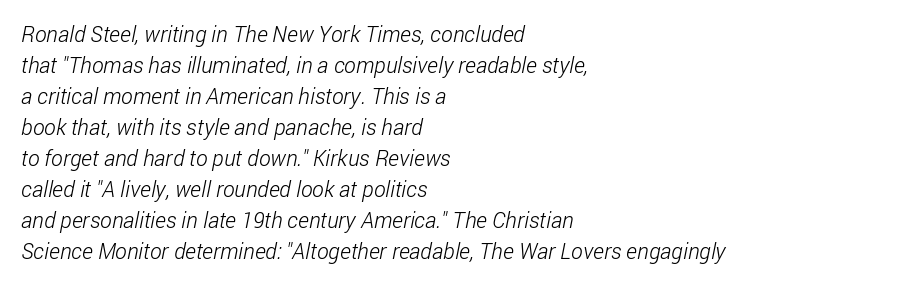
The image shows 22 px text type; set left-aligned, normal line spacing (1.41x), normal letter spacing, not underlined.
